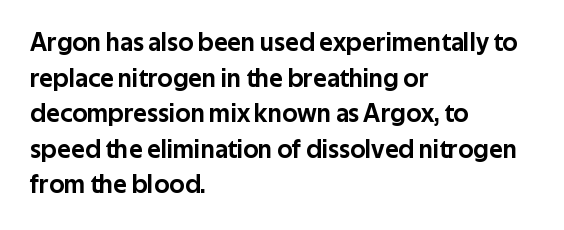
Compared with a centered layout, this one pins lines to the left instead. These lines were composed using upright roman letters. The type is set solid horizontally, with unmodified tracking. Vertical spacing — default. A bare baseline throughout the passage.
